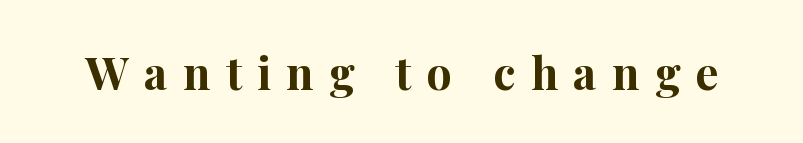
Q: Is the text bold? A: Yes.
Q: Is the text italic (slanted)? A: No, it is upright.
Q: Is the typeface a serif or a sans-serif typeface? A: Serif.
Q: Is the text underlined? A: No.
Q: Is the spacing between letters normal or unusually wide? A: Unusually wide.
Q: Width (condensed, normal, or wide)? A: Normal.
Q: Stroke contrast? A: High.
Q: x-height? A: Medium.
Q: Monospaced? A: No.
